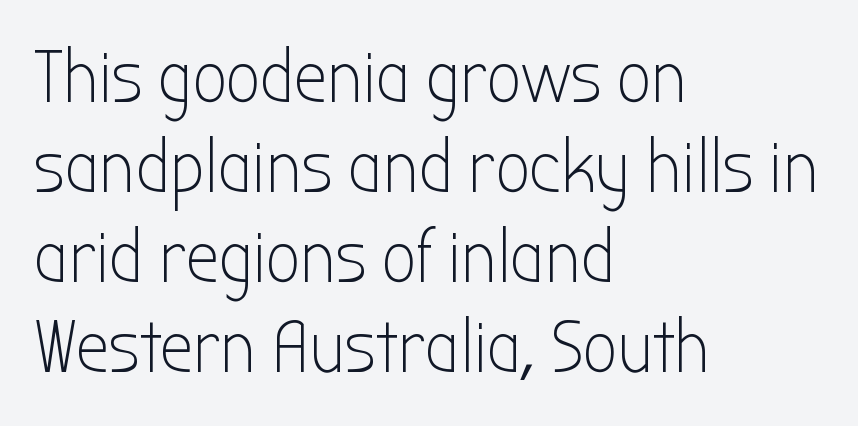
Note: no serifs on the glyphs. Glance below the letters and you will spot only blank space. Character widths vary here, with narrow letters taking less room than wide ones. Does the copy run flush right? No — it runs flush left.
